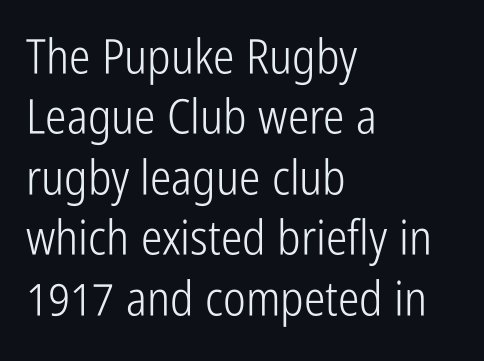
The image shows 48 px light, condensed sans-serif type, upright; set left-aligned, normal line spacing (1.26x), normal letter spacing, not underlined; low stroke contrast and a medium x-height.
